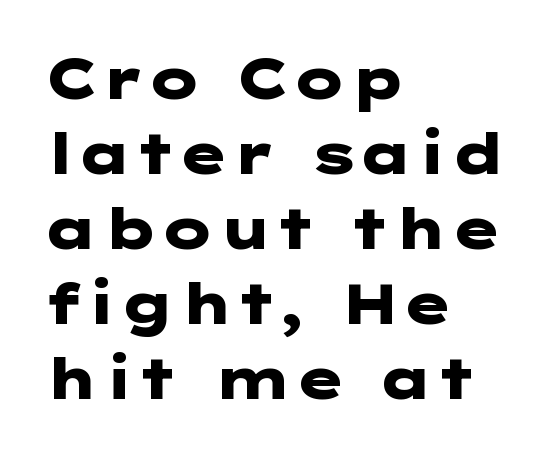
A dark, heavy texture on the line: the type is bold. This is the regular roman posture of the typeface. Decoration check: the copy has no underline. Reading down the column, the eye jumps a familiar distance to each next line.
